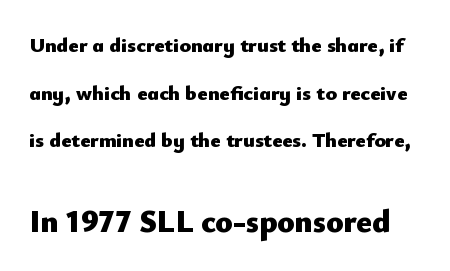
Ordinary non-slanted type is in use. How would I describe the line gaps? Wide and relaxed. Every letter is thick-stroked: bold, no question. The foot of each line stays bare and open. The glyphs in this specimen are sans serif.
